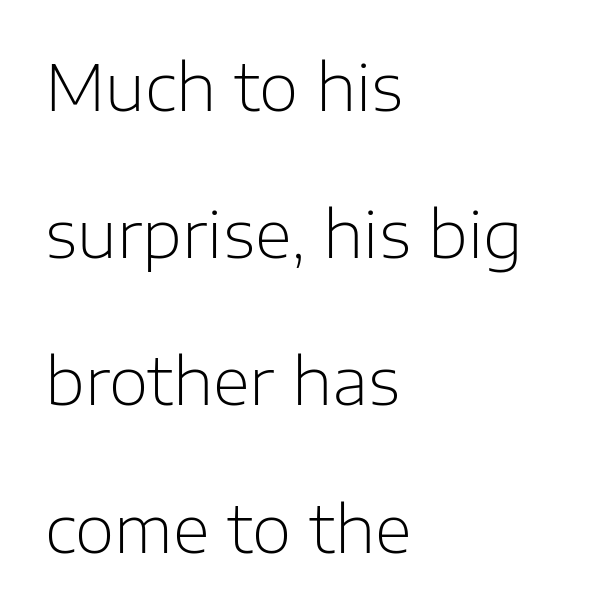
Q: Is the text bold? A: No.
Q: Is the text italic (slanted)? A: No, it is upright.
Q: Is the typeface a serif or a sans-serif typeface? A: Sans-serif.
Q: Is the text underlined? A: No.
Q: How is the paragraph aligned? A: Left-aligned.
Q: Is the spacing between letters normal or unusually wide? A: Normal.
Q: Is the spacing between lines tight, normal or loose? A: Loose.
Q: Width (condensed, normal, or wide)? A: Normal.
Q: Stroke contrast? A: Low.
Q: x-height? A: Medium.
Q: Monospaced? A: No.
